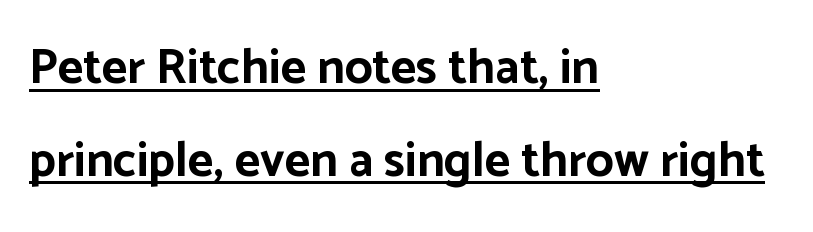
The image shows 49 px bold sans-serif type, upright; set left-aligned, line spacing 1.89x, normal letter spacing, underlined; low stroke contrast and a medium x-height.
